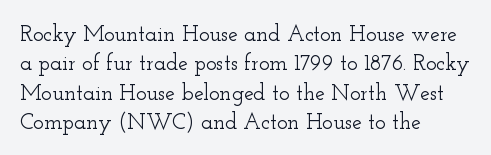
Q: Is the text italic (slanted)? A: No, it is upright.
Q: Is the text underlined? A: No.
Q: How is the paragraph aligned? A: Left-aligned.
Q: Is the spacing between letters normal or unusually wide? A: Normal.
Q: Is the spacing between lines tight, normal or loose? A: Normal.
